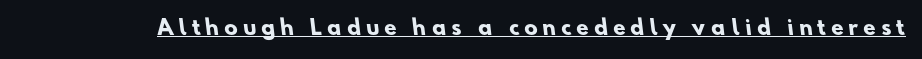
Q: Is the text bold? A: Yes.
Q: Is the text underlined? A: Yes.
Q: Is the spacing between letters normal or unusually wide? A: Unusually wide.
